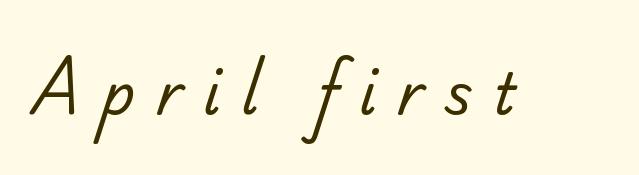
Q: Is the text bold? A: No.
Q: Is the typeface a serif or a sans-serif typeface? A: Sans-serif.
Q: Is the text underlined? A: No.
Q: Is the spacing between letters normal or unusually wide? A: Unusually wide.
Q: Width (condensed, normal, or wide)? A: Normal.
Q: Stroke contrast? A: Low.
Q: x-height? A: Small.
Q: Monospaced? A: No.
